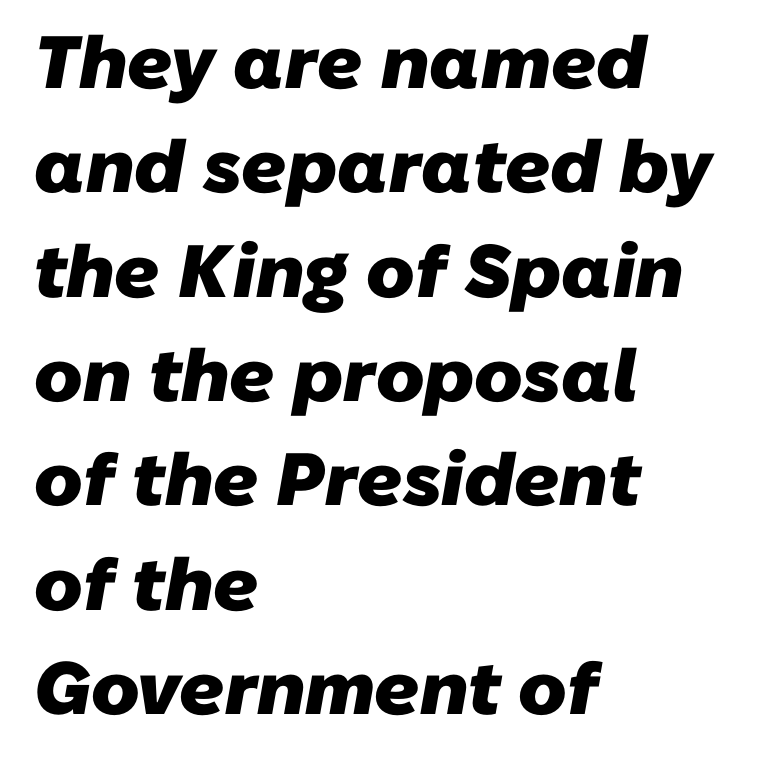
{"serif": "no", "bold": "yes", "weight": "heavy", "width": "normal", "stroke_contrast": "low", "x_height": "medium", "monospaced": "no", "underline": "no", "align": "left", "line_spacing": "normal", "line_spacing_ratio": 1.41, "letter_spacing": "normal", "letter_spacing_em": 0.0, "glyph_px": 74}
